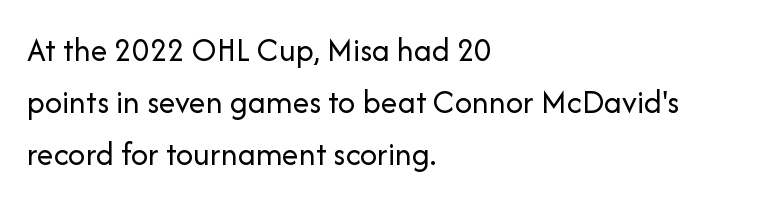
The image shows 34 px regular-weight sans-serif type, upright; set left-aligned, normal line spacing (1.53x), normal letter spacing, not underlined; low stroke contrast and a medium x-height.
